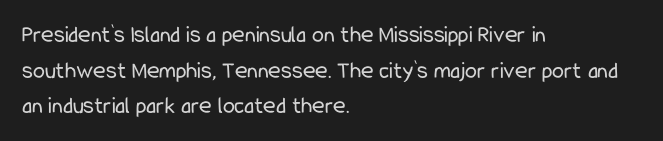
{"italic": "no", "bold": "no", "underline": "no", "align": "left", "line_spacing": "normal", "line_spacing_ratio": 1.48, "letter_spacing": "normal", "letter_spacing_em": 0.0, "glyph_px": 24}
